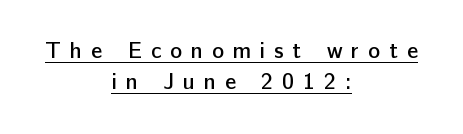
Q: Is the text bold? A: Semi-bold.
Q: Is the text italic (slanted)? A: No, it is upright.
Q: Is the text underlined? A: Yes.
Q: How is the paragraph aligned? A: Centered.
Q: Is the spacing between letters normal or unusually wide? A: Unusually wide.
Q: Is the spacing between lines tight, normal or loose? A: Normal.
